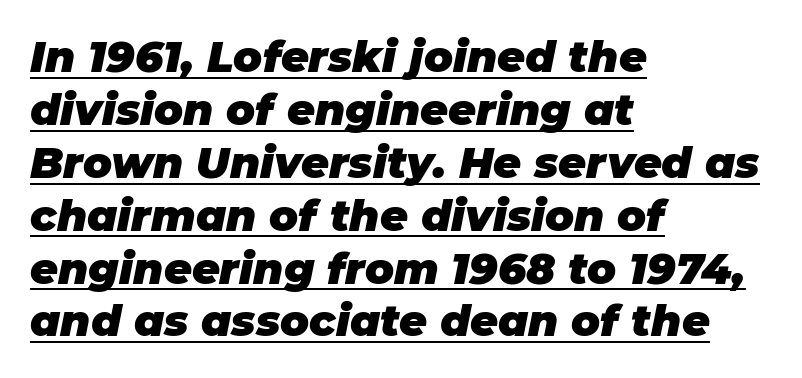
Q: Is the text bold? A: Yes.
Q: Is the text italic (slanted)? A: Yes, it leans right by about 11 degrees.
Q: Is the text underlined? A: Yes.
Q: How is the paragraph aligned? A: Left-aligned.
Q: Is the spacing between letters normal or unusually wide? A: Normal.
Q: Width (condensed, normal, or wide)? A: Normal.
Q: Stroke contrast? A: Low.
Q: x-height? A: Large.
Q: Monospaced? A: No.
